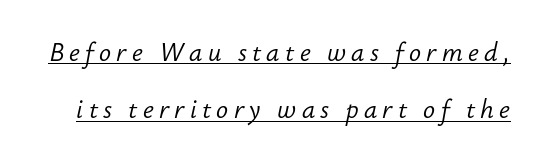
The image shows 25 px text type, italic (leaning right); set loose line spacing (2.3x), unusually wide letter spacing (+0.21 em), underlined.
